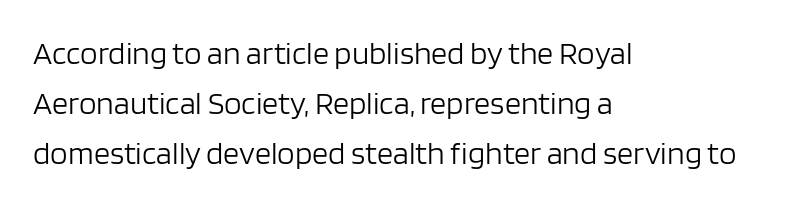
Q: Is the text bold? A: No.
Q: Is the text italic (slanted)? A: No, it is upright.
Q: Is the typeface a serif or a sans-serif typeface? A: Sans-serif.
Q: Is the text underlined? A: No.
Q: How is the paragraph aligned? A: Left-aligned.
Q: Is the spacing between letters normal or unusually wide? A: Normal.
Q: Is the spacing between lines tight, normal or loose? A: Normal.
Q: Width (condensed, normal, or wide)? A: Normal.
Q: Stroke contrast? A: Low.
Q: x-height? A: Large.
Q: Monospaced? A: No.
